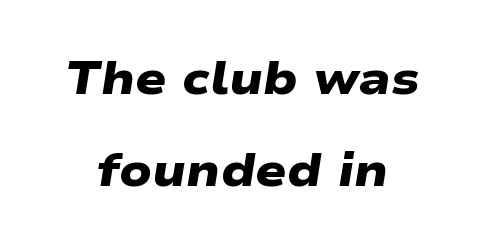
Each letter's strokes conclude bluntly, with no projecting serifs. The face used here is rendered with its standard letterfit. The area under the type is left untouched. Emphasis by weight is at full strength: bold. Alignment: centered. Think of a printed novel: that variable character pitch is what you see here.
